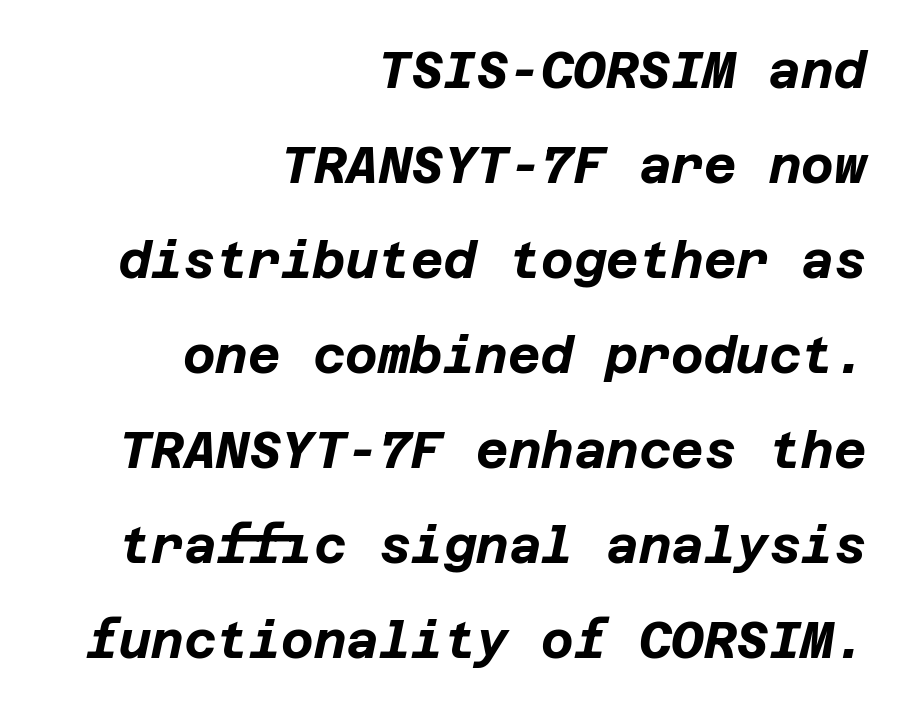
{"italic": "yes", "lean": "right", "slant_degrees": 12, "bold": "yes", "weight": "bold", "width": "normal", "stroke_contrast": "low", "x_height": "large", "underline": "no", "align": "right", "line_spacing": "loose", "line_spacing_ratio": 1.9, "letter_spacing": "normal", "letter_spacing_em": 0.0, "glyph_px": 50}
